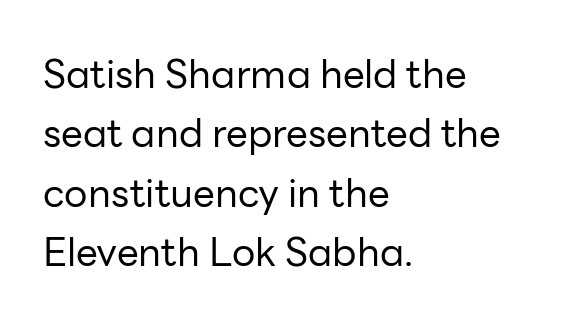
Letters have the restrained weight of plain body copy at most. Grotesque or geometric, the face here clearly has no serifs. Think of a printed novel: that variable character pitch is what you see here. This is roman type, the default non-slanted kind.
